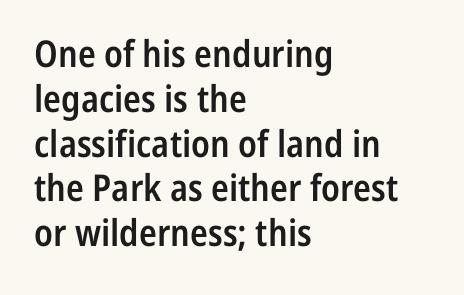
{"serif": "no", "italic": "no", "bold": "semi", "weight": "semibold", "width": "condensed", "stroke_contrast": "low", "x_height": "medium", "monospaced": "no", "underline": "no", "align": "left", "line_spacing_ratio": 1.21, "letter_spacing": "normal", "letter_spacing_em": 0.0, "glyph_px": 37}
